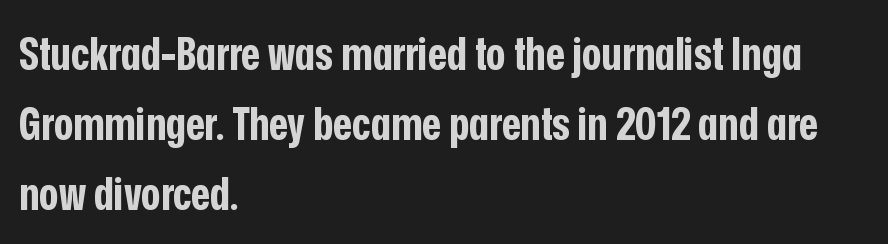
{"serif": "no", "italic": "no", "bold": "yes", "weight": "bold", "width": "condensed", "stroke_contrast": "low", "x_height": "medium", "monospaced": "no", "underline": "no", "align": "left", "line_spacing": "normal", "line_spacing_ratio": 1.52, "letter_spacing": "normal", "letter_spacing_em": 0.0, "glyph_px": 46}
